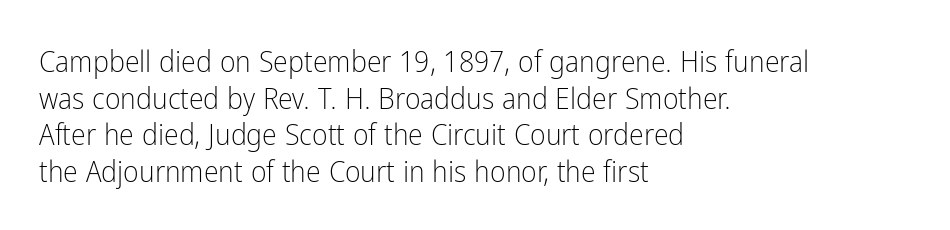
The image shows 30 px light, condensed sans-serif type, upright; set left-aligned, line spacing 1.22x, normal letter spacing, not underlined; low stroke contrast and a medium x-height.
